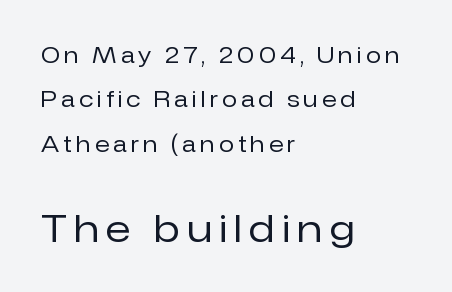
{"serif": "no", "italic": "no", "bold": "no", "weight": "regular", "width": "normal", "stroke_contrast": "low", "x_height": "medium", "monospaced": "no", "underline": "no", "align": "left", "line_spacing": "loose", "line_spacing_ratio": 2.02, "larger_block": "second", "size_ratio": 1.73, "glyph_px": 38}
